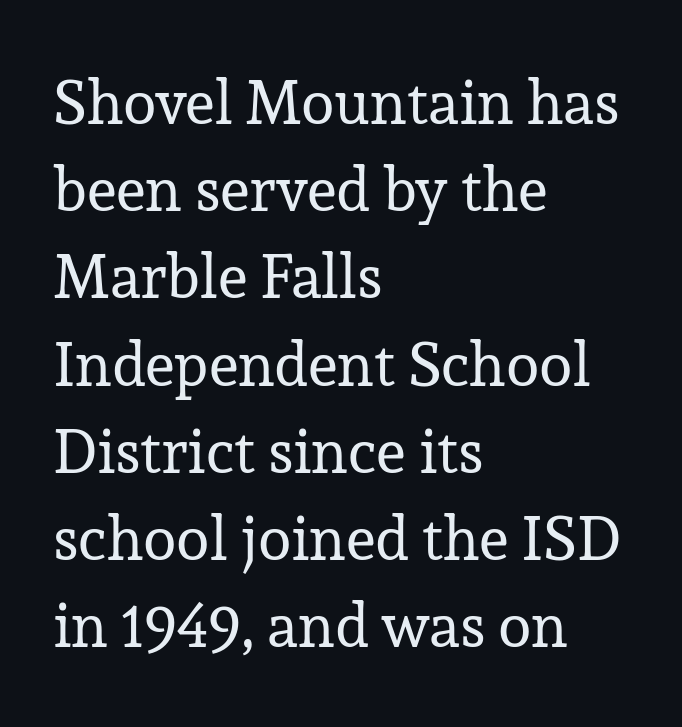
Q: Is the text bold? A: No.
Q: Is the text italic (slanted)? A: No, it is upright.
Q: Is the typeface a serif or a sans-serif typeface? A: Serif.
Q: Is the text underlined? A: No.
Q: How is the paragraph aligned? A: Left-aligned.
Q: Is the spacing between letters normal or unusually wide? A: Normal.
Q: Is the spacing between lines tight, normal or loose? A: Normal.
Q: Width (condensed, normal, or wide)? A: Normal.
Q: Stroke contrast? A: Low.
Q: x-height? A: Medium.
Q: Monospaced? A: No.
